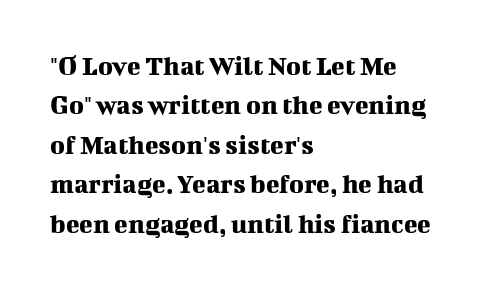
Where is the straight margin? On the left. The face used here is rendered with its standard letterfit. Check where the strokes stop: tiny serifs finish them off. The baseline area is clear.
